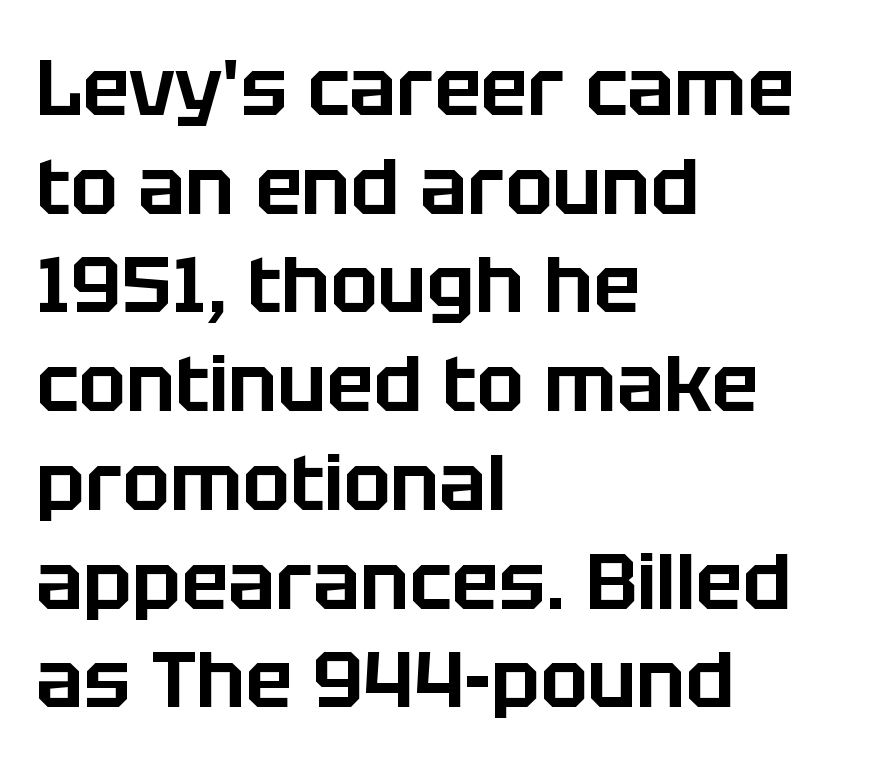
The image shows 79 px sans-serif type, upright; set left-aligned, normal line spacing (1.25x), normal letter spacing, not underlined; low stroke contrast and a large x-height.
